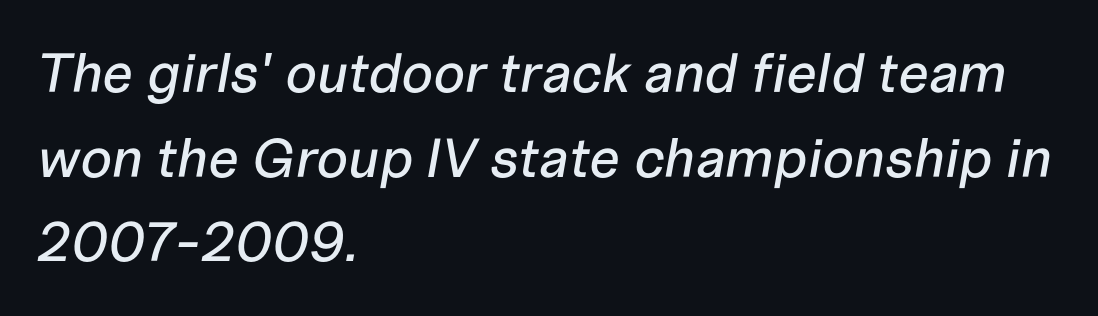
{"italic": "yes", "lean": "right", "slant_degrees": 10, "width": "normal", "stroke_contrast": "low", "x_height": "medium", "monospaced": "no", "underline": "no", "align": "left", "line_spacing": "normal", "line_spacing_ratio": 1.54, "letter_spacing": "normal", "letter_spacing_em": 0.0, "glyph_px": 55}
